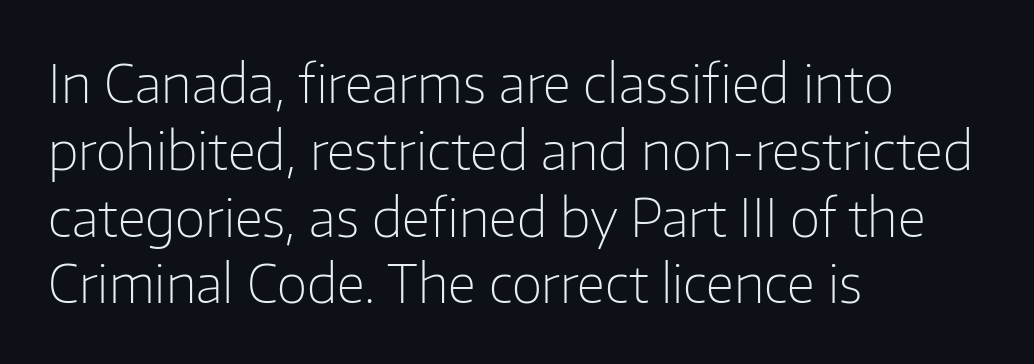
{"serif": "no", "italic": "no", "bold": "no", "weight": "light", "width": "normal", "stroke_contrast": "low", "x_height": "medium", "monospaced": "no", "underline": "no", "align": "left", "line_spacing": "normal", "line_spacing_ratio": 1.26, "letter_spacing": "normal", "letter_spacing_em": 0.0, "glyph_px": 53}
